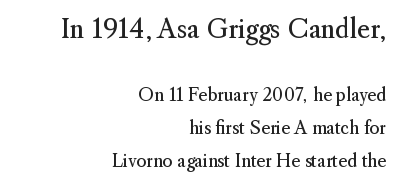
{"italic": "no", "bold": "no", "underline": "no", "align": "right", "line_spacing": "loose", "line_spacing_ratio": 1.95, "letter_spacing": "normal", "letter_spacing_em": 0.0, "larger_block": "first", "size_ratio": 1.47, "glyph_px": 25}
